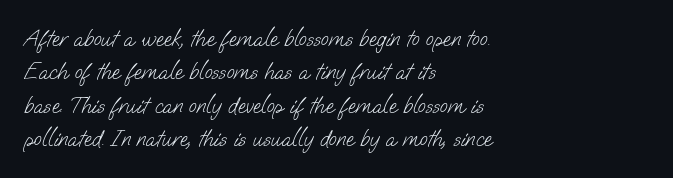
The strokes carry an ordinary text weight at most. This sample is left-justified, so line endings fall wherever the words run out. Quick note: underline off. The letters sit at their default tracking, neither squeezed nor spread.
